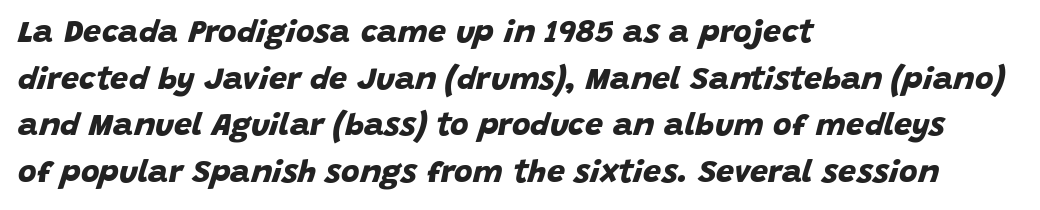
Q: Is the text bold? A: Yes.
Q: Is the typeface a serif or a sans-serif typeface? A: Sans-serif.
Q: Is the text underlined? A: No.
Q: How is the paragraph aligned? A: Left-aligned.
Q: Is the spacing between letters normal or unusually wide? A: Normal.
Q: Is the spacing between lines tight, normal or loose? A: Normal.
Q: Width (condensed, normal, or wide)? A: Normal.
Q: Stroke contrast? A: Low.
Q: x-height? A: Large.
Q: Monospaced? A: No.
